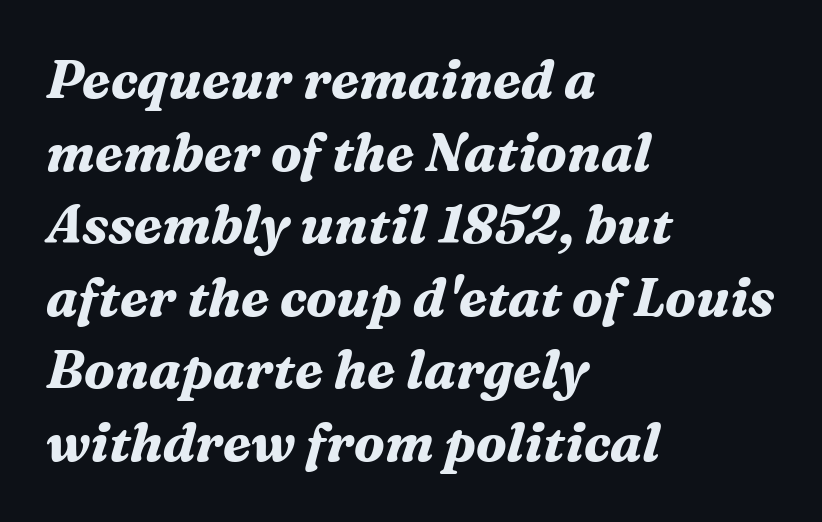
{"serif": "yes", "italic": "yes", "lean": "right", "slant_degrees": 16, "bold": "yes", "weight": "bold", "width": "normal", "stroke_contrast": "medium", "x_height": "medium", "monospaced": "no", "underline": "no", "align": "left", "line_spacing": "normal", "line_spacing_ratio": 1.37, "letter_spacing": "normal", "letter_spacing_em": 0.0, "glyph_px": 53}
